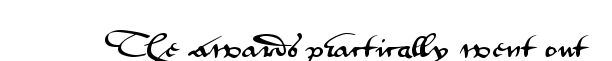
{"underline": "no", "letter_spacing": "normal", "letter_spacing_em": 0.0, "glyph_px": 26}
